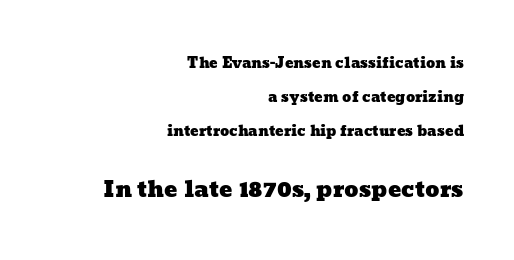
{"underline": "no", "align": "right", "line_spacing": "loose", "line_spacing_ratio": 2.43, "letter_spacing": "normal", "letter_spacing_em": 0.0, "larger_block": "second", "size_ratio": 1.57, "glyph_px": 22}
